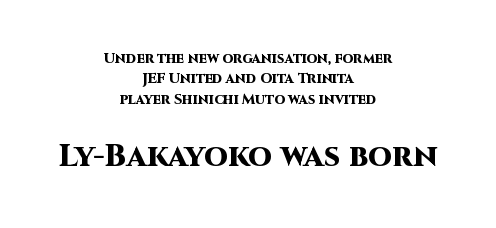
Q: Is the text bold? A: Yes.
Q: Is the text italic (slanted)? A: No, it is upright.
Q: Is the typeface a serif or a sans-serif typeface? A: Sans-serif.
Q: Is the text underlined? A: No.
Q: How is the paragraph aligned? A: Centered.
Q: Is the spacing between letters normal or unusually wide? A: Normal.
Q: Is the spacing between lines tight, normal or loose? A: Normal.
Q: Which block of text is set in a larger size, the first (top) or the second (bottom)? A: The second (bottom) one.
Q: Width (condensed, normal, or wide)? A: Normal.
Q: Stroke contrast? A: High.
Q: x-height? A: Large.
Q: Monospaced? A: No.
